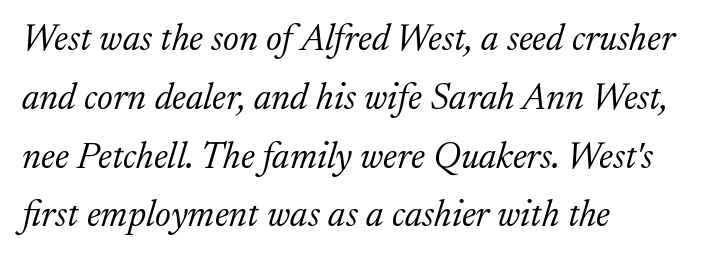
{"serif": "yes", "italic": "yes", "lean": "right", "slant_degrees": 17, "bold": "no", "weight": "light", "width": "normal", "stroke_contrast": "low", "x_height": "medium", "monospaced": "no", "underline": "no", "align": "left", "line_spacing": "normal", "line_spacing_ratio": 1.59, "letter_spacing": "normal", "letter_spacing_em": 0.0, "glyph_px": 37}
